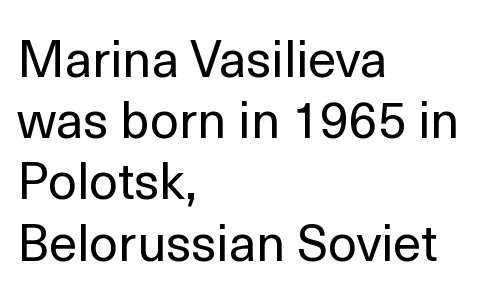
Q: Is the text bold? A: No.
Q: Is the text italic (slanted)? A: No, it is upright.
Q: Is the typeface a serif or a sans-serif typeface? A: Sans-serif.
Q: Is the text underlined? A: No.
Q: How is the paragraph aligned? A: Left-aligned.
Q: Is the spacing between letters normal or unusually wide? A: Normal.
Q: Width (condensed, normal, or wide)? A: Normal.
Q: x-height? A: Medium.
Q: Monospaced? A: No.
